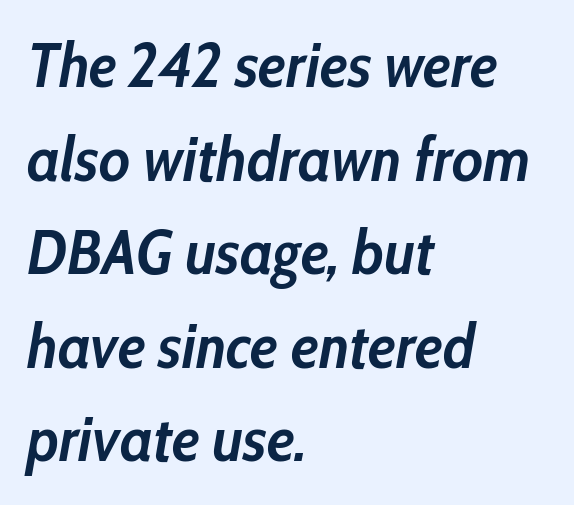
What stands out about the letter spacing? Nothing — it is the standard amount. Each glyph is drawn with heavy, bold strokes. The rendering uses natural spacing where letterforms have individual widths. If you drew a ruler down the left edge, every line would touch it. Honestly, the row spacing looks completely unremarkable. The axis of the letterforms is tilted away from vertical.
